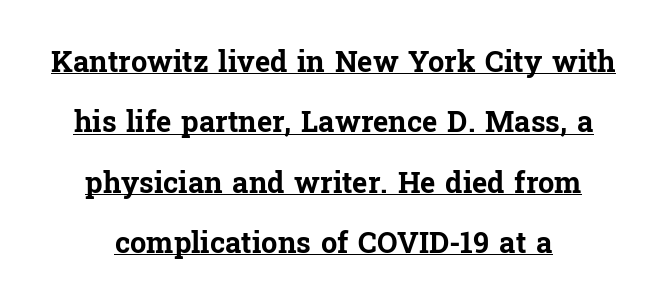
{"serif": "yes", "italic": "no", "bold": "yes", "weight": "bold", "width": "normal", "stroke_contrast": "low", "x_height": "medium", "monospaced": "no", "underline": "yes", "align": "center", "line_spacing": "loose", "line_spacing_ratio": 2.08, "letter_spacing": "normal", "letter_spacing_em": 0.0, "glyph_px": 29}
